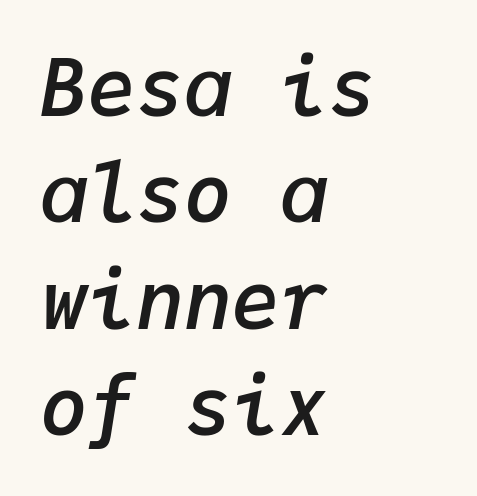
The image shows 80 px semibold type, italic (leaning right), monospaced; set left-aligned, normal line spacing (1.33x), normal letter spacing, not underlined; low stroke contrast and a medium x-height.
